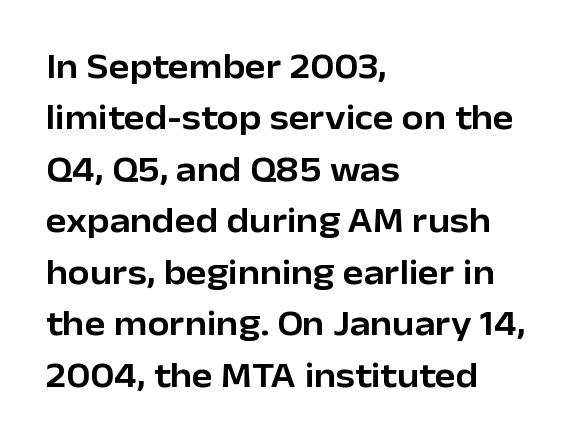
Q: Is the text italic (slanted)? A: No, it is upright.
Q: Is the typeface a serif or a sans-serif typeface? A: Sans-serif.
Q: Is the text underlined? A: No.
Q: How is the paragraph aligned? A: Left-aligned.
Q: Is the spacing between letters normal or unusually wide? A: Normal.
Q: Is the spacing between lines tight, normal or loose? A: Normal.
Q: Width (condensed, normal, or wide)? A: Normal.
Q: Stroke contrast? A: Low.
Q: x-height? A: Medium.
Q: Monospaced? A: No.
